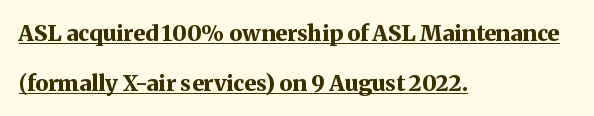
{"italic": "no", "bold": "yes", "underline": "yes", "align": "left", "line_spacing": "loose", "line_spacing_ratio": 2.27, "letter_spacing": "normal", "letter_spacing_em": 0.0, "glyph_px": 22}
